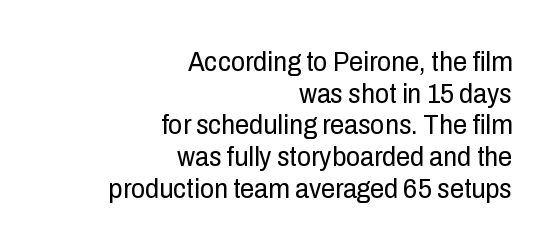
The line-height multiplier appears low, near solid setting. Notice how the passage keeps a crisp vertical edge on the right only. Tall strokes in this sample are plumb rather than angled. Check where the strokes stop: nothing finishes them off — pure sans.
